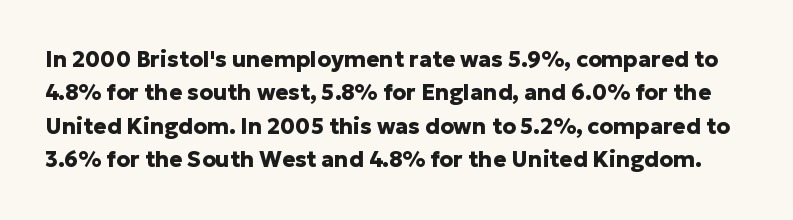
Between one letter and the next there's only the usual sliver of space. Honestly, the row spacing looks completely unremarkable. Does the weight exceed regular? Yes, all the way to bold. A typesetter would mark this as roman, not italic. Type without underlining.
